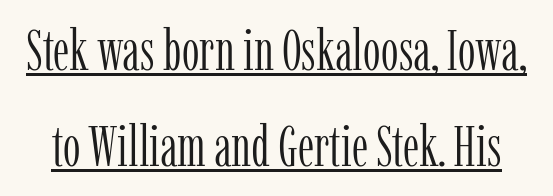
The image shows 56 px light, condensed serif type, upright; set line spacing 1.71x, normal letter spacing, underlined; low stroke contrast and a medium x-height.
